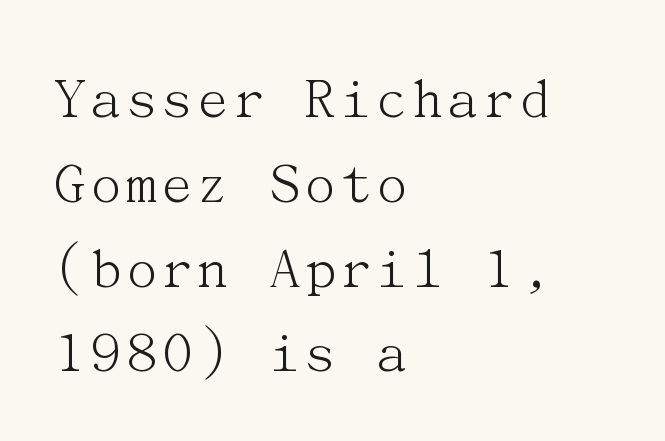
{"serif": "yes", "italic": "no", "bold": "no", "weight": "light", "width": "normal", "stroke_contrast": "medium", "x_height": "medium", "underline": "no", "align": "left", "line_spacing": "normal", "line_spacing_ratio": 1.39, "letter_spacing": "normal", "letter_spacing_em": 0.0, "glyph_px": 61}
